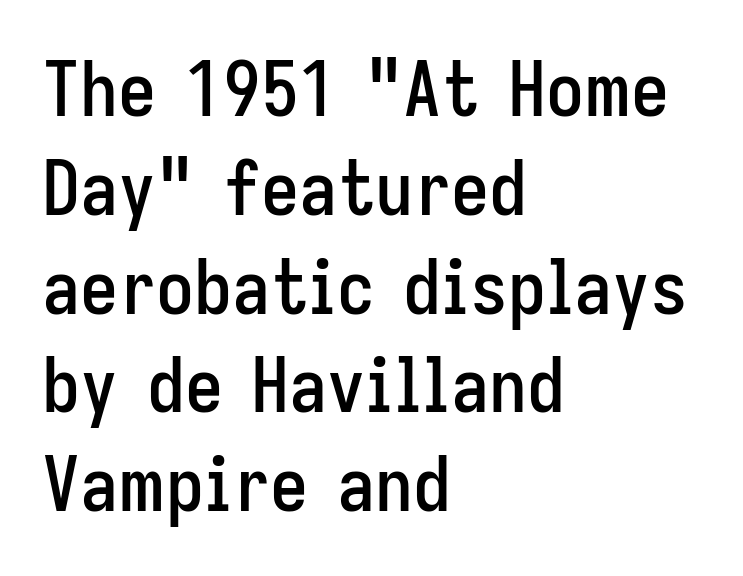
The image shows 76 px condensed sans-serif type, upright; set left-aligned, normal line spacing (1.3x), normal letter spacing, not underlined; low stroke contrast and a medium x-height.
